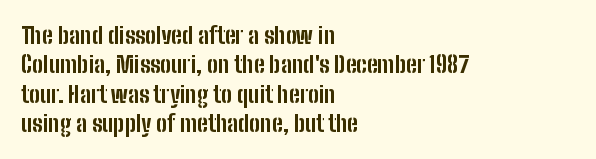
Q: Is the text bold? A: Yes.
Q: Is the text italic (slanted)? A: No, it is upright.
Q: Is the text underlined? A: No.
Q: How is the paragraph aligned? A: Left-aligned.
Q: Is the spacing between letters normal or unusually wide? A: Normal.
Q: Is the spacing between lines tight, normal or loose? A: Normal.
